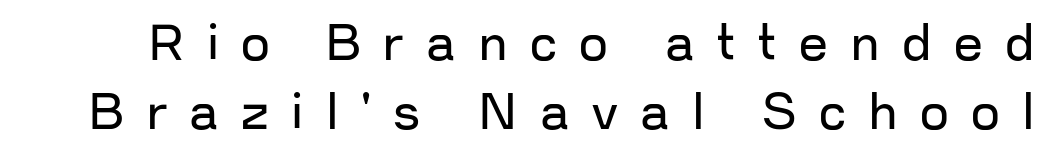
A typesetter would mark this as roman, not italic. No chunkiness to these letters — they're not bold. Check the space under the baseline: it is left empty. Each new line begins a customary step beneath the previous one. Does the type have serifs? No, each stem ends abruptly.
